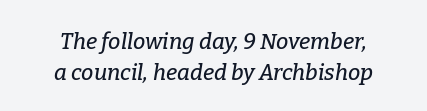
{"italic": "yes", "lean": "right", "slant_degrees": 9, "underline": "no", "align": "center", "line_spacing": "normal", "line_spacing_ratio": 1.41, "letter_spacing": "normal", "letter_spacing_em": 0.0, "glyph_px": 22}
